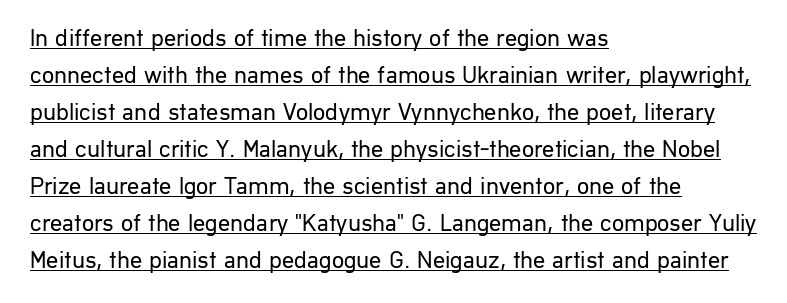
Q: Is the text bold? A: No.
Q: Is the text italic (slanted)? A: No, it is upright.
Q: Is the text underlined? A: Yes.
Q: How is the paragraph aligned? A: Left-aligned.
Q: Is the spacing between letters normal or unusually wide? A: Normal.
Q: Is the spacing between lines tight, normal or loose? A: Normal.
